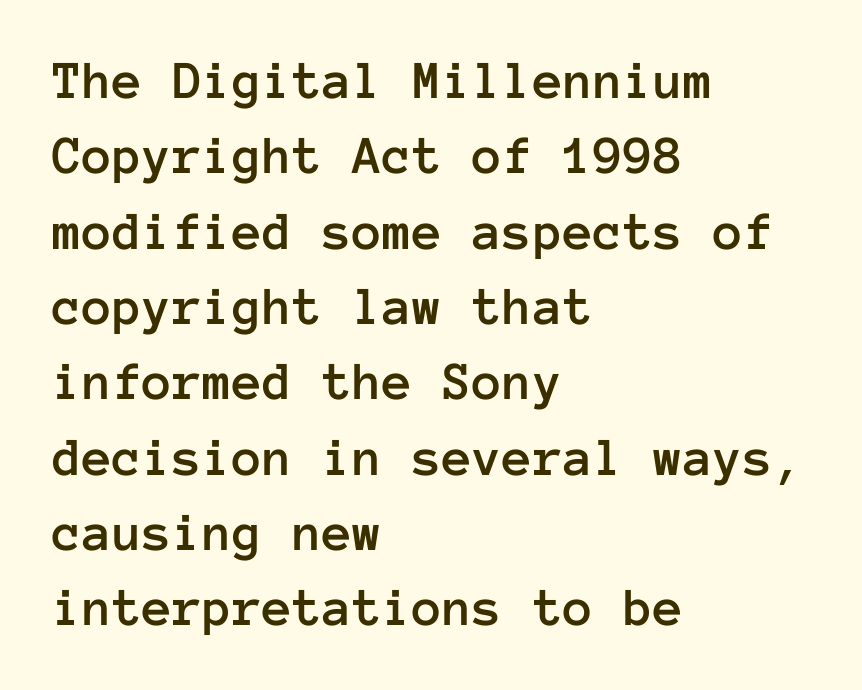
The image shows 55 px text type, upright, monospaced; set left-aligned, normal line spacing (1.37x), normal letter spacing, not underlined; low stroke contrast and a medium x-height.
